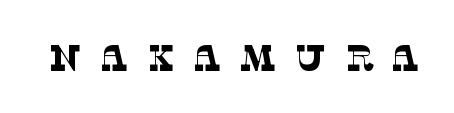
{"serif": "yes", "bold": "no", "weight": "thin", "width": "normal", "stroke_contrast": "low", "x_height": "large", "monospaced": "no", "underline": "no", "letter_spacing": "wide", "letter_spacing_em": 0.5, "glyph_px": 37}
